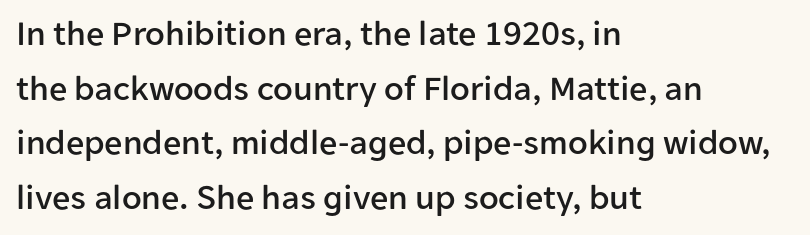
{"serif": "no", "italic": "no", "width": "normal", "stroke_contrast": "low", "x_height": "medium", "monospaced": "no", "underline": "no", "align": "left", "line_spacing": "normal", "line_spacing_ratio": 1.52, "letter_spacing": "normal", "letter_spacing_em": 0.0, "glyph_px": 36}
